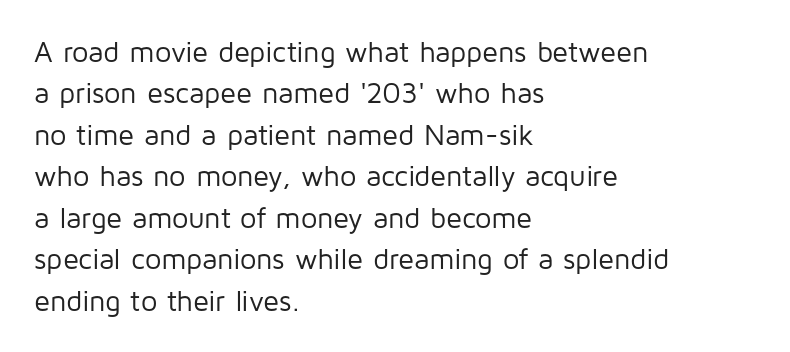
You can tell it's not italic because the verticals are truly vertical. The face used here is rendered with its standard letterfit. This rendering uses left alignment, leaving the right contour irregular. The space beneath each line is pristine and unruled.
